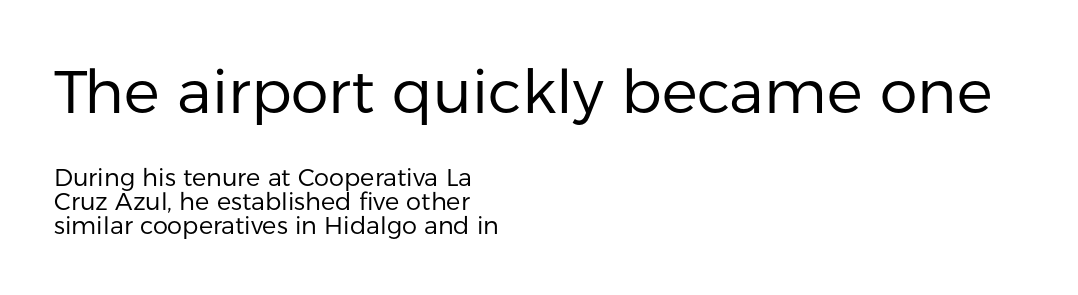
Q: Is the text bold? A: No.
Q: Is the text italic (slanted)? A: No, it is upright.
Q: Is the typeface a serif or a sans-serif typeface? A: Sans-serif.
Q: Is the text underlined? A: No.
Q: How is the paragraph aligned? A: Left-aligned.
Q: Is the spacing between letters normal or unusually wide? A: Normal.
Q: Is the spacing between lines tight, normal or loose? A: Tight.
Q: Which block of text is set in a larger size, the first (top) or the second (bottom)? A: The first (top) one.
Q: Width (condensed, normal, or wide)? A: Normal.
Q: Stroke contrast? A: Low.
Q: x-height? A: Medium.
Q: Monospaced? A: No.
